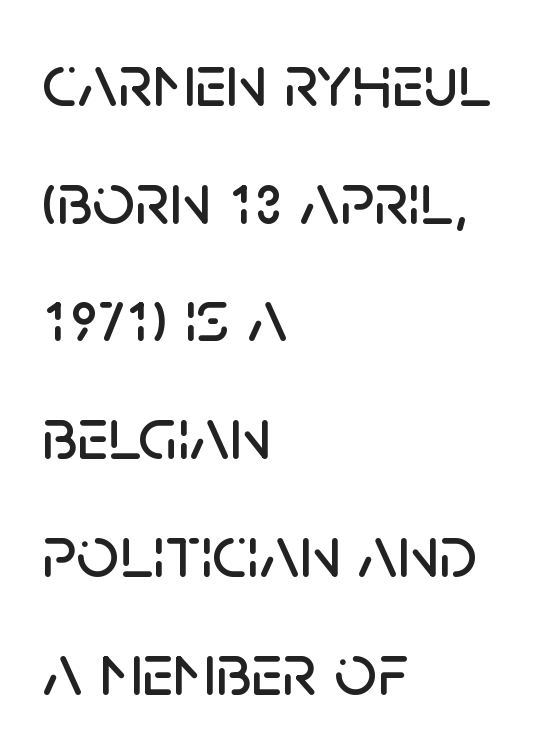
The image shows 75 px sans-serif type, upright; set left-aligned, normal line spacing (1.57x), normal letter spacing, not underlined; low stroke contrast and a large x-height.
